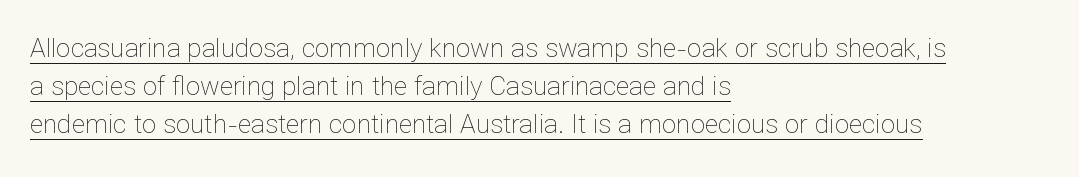
Q: Is the text bold? A: No.
Q: Is the text italic (slanted)? A: No, it is upright.
Q: Is the text underlined? A: Yes.
Q: How is the paragraph aligned? A: Left-aligned.
Q: Is the spacing between letters normal or unusually wide? A: Normal.
Q: Is the spacing between lines tight, normal or loose? A: Normal.
